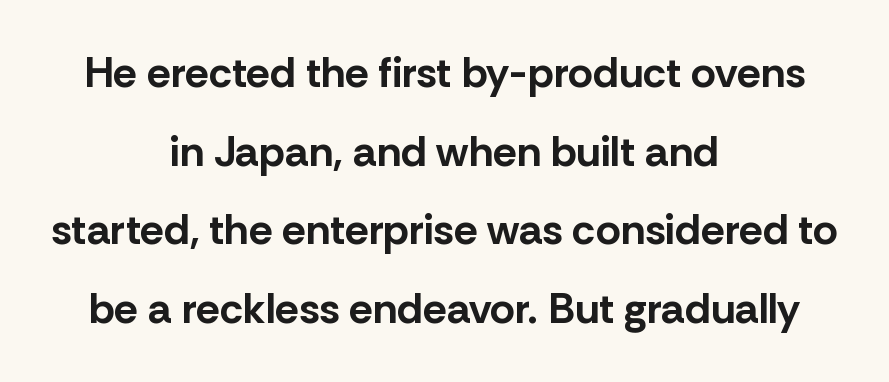
The image shows 43 px bold sans-serif type, upright; set centered, line spacing 1.83x, normal letter spacing, not underlined; low stroke contrast and a medium x-height.
